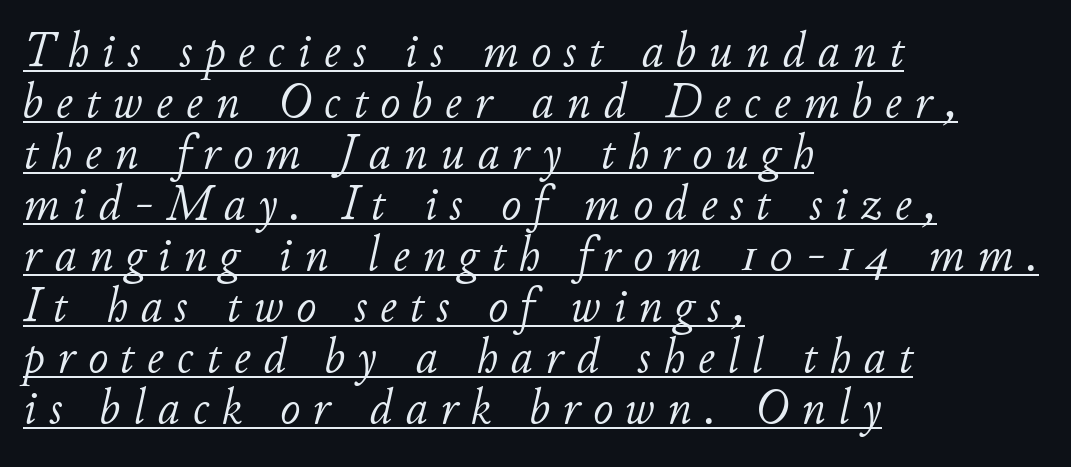
The image shows 49 px light type, italic (leaning right); set left-aligned, tight line spacing (1.04x), unusually wide letter spacing (+0.26 em), underlined; low stroke contrast and a small x-height.
